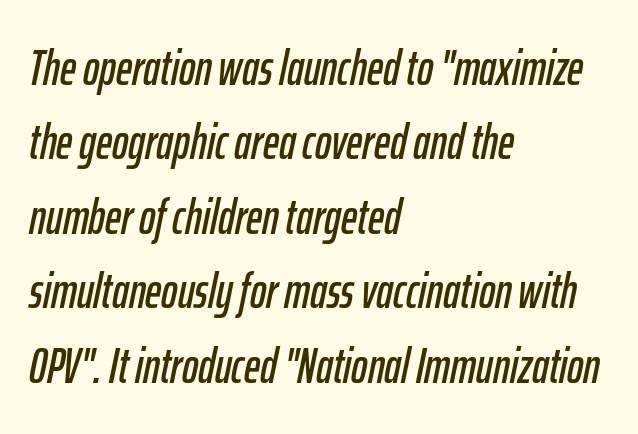
{"italic": "yes", "lean": "right", "slant_degrees": 12, "width": "condensed", "stroke_contrast": "low", "x_height": "medium", "monospaced": "no", "underline": "no", "align": "left", "line_spacing": "normal", "line_spacing_ratio": 1.52, "letter_spacing": "normal", "letter_spacing_em": 0.0, "glyph_px": 49}
